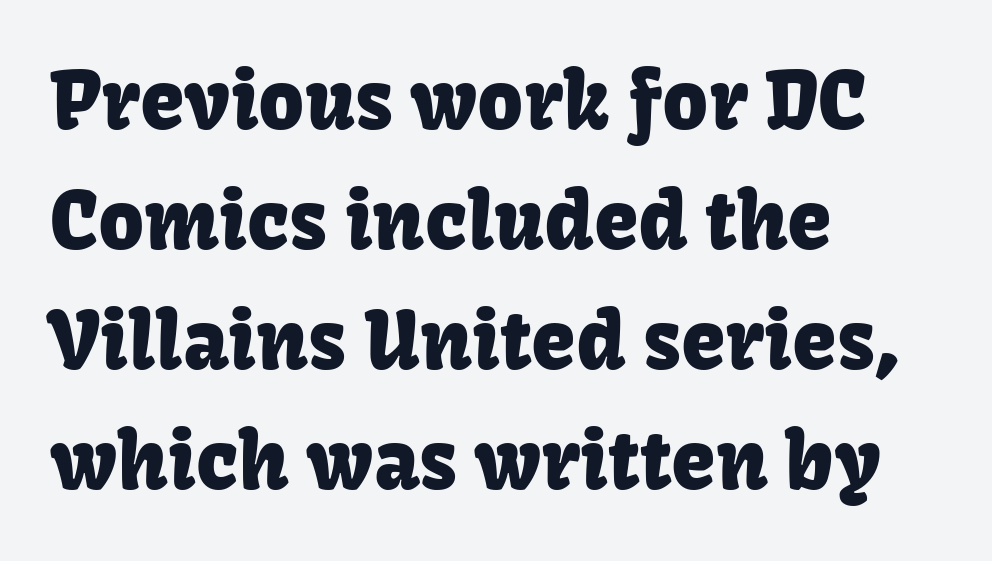
Q: Is the text italic (slanted)? A: No, it is upright.
Q: Is the typeface a serif or a sans-serif typeface? A: Sans-serif.
Q: Is the text underlined? A: No.
Q: How is the paragraph aligned? A: Left-aligned.
Q: Is the spacing between letters normal or unusually wide? A: Normal.
Q: Is the spacing between lines tight, normal or loose? A: Normal.
Q: Width (condensed, normal, or wide)? A: Normal.
Q: Stroke contrast? A: Low.
Q: x-height? A: Medium.
Q: Monospaced? A: No.
